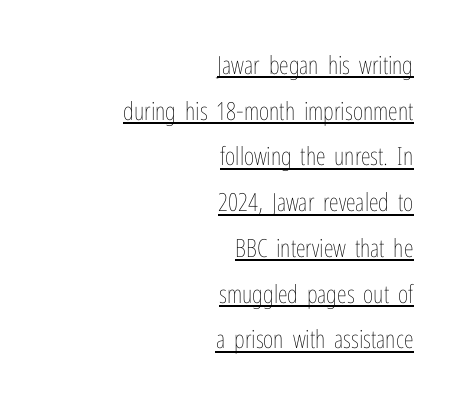
Q: Is the text bold? A: No.
Q: Is the text italic (slanted)? A: No, it is upright.
Q: Is the text underlined? A: Yes.
Q: How is the paragraph aligned? A: Right-aligned.
Q: Is the spacing between letters normal or unusually wide? A: Normal.
